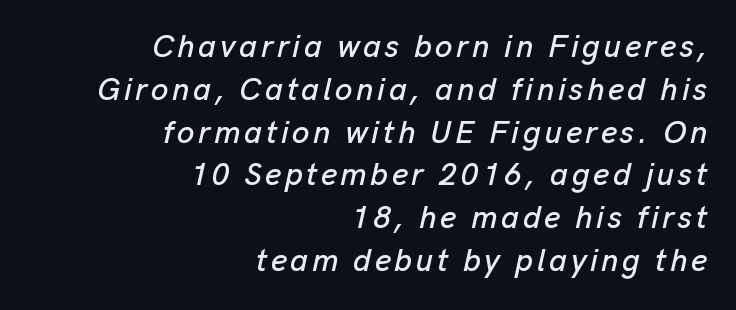
The image shows 31 px text type, italic (leaning right); set right-aligned, normal line spacing (1.38x), not underlined; low stroke contrast and a medium x-height.
